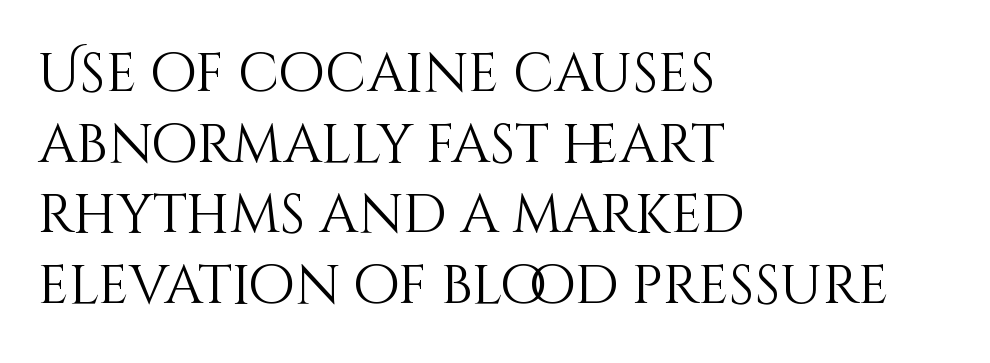
The rendering anchors every line to the left-hand side. Is this a fixed-width face? No — the glyphs have proportional, varying widths. Bold? No — there's no thickening of the strokes. The lettering holds an erect, upright posture throughout. How would I describe the line gaps? Plain and ordinary.
